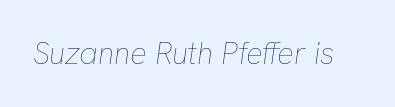
Q: Is the text bold? A: No.
Q: Is the text italic (slanted)? A: Yes, it leans right by about 8 degrees.
Q: Is the text underlined? A: No.
Q: Is the spacing between letters normal or unusually wide? A: Normal.
Q: Width (condensed, normal, or wide)? A: Normal.
Q: Stroke contrast? A: Low.
Q: x-height? A: Medium.
Q: Monospaced? A: No.
